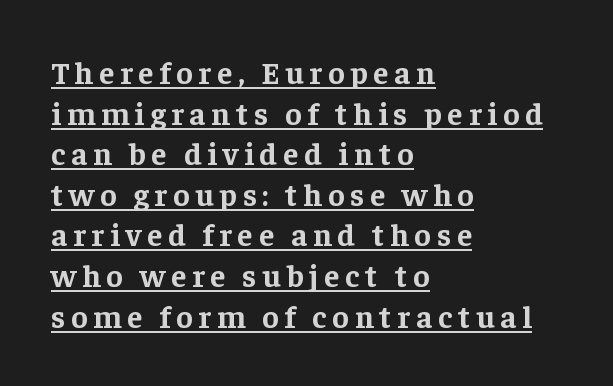
The image shows 31 px bold serif type, upright; set left-aligned, normal line spacing (1.31x), underlined; low stroke contrast and a medium x-height.
